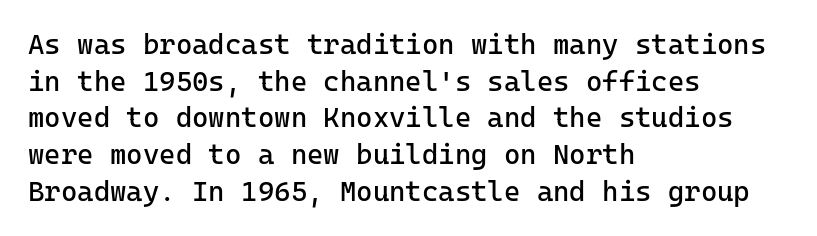
Q: Is the text bold? A: No.
Q: Is the text italic (slanted)? A: No, it is upright.
Q: Is the typeface a serif or a sans-serif typeface? A: Sans-serif.
Q: Is the text underlined? A: No.
Q: How is the paragraph aligned? A: Left-aligned.
Q: Is the spacing between letters normal or unusually wide? A: Normal.
Q: Is the spacing between lines tight, normal or loose? A: Normal.
Q: Width (condensed, normal, or wide)? A: Normal.
Q: Stroke contrast? A: Low.
Q: x-height? A: Medium.
